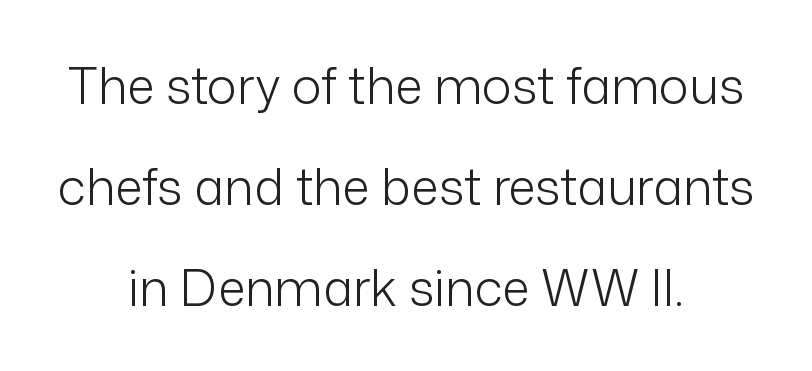
Q: Is the text bold? A: No.
Q: Is the text italic (slanted)? A: No, it is upright.
Q: Is the typeface a serif or a sans-serif typeface? A: Sans-serif.
Q: Is the text underlined? A: No.
Q: How is the paragraph aligned? A: Centered.
Q: Is the spacing between letters normal or unusually wide? A: Normal.
Q: Is the spacing between lines tight, normal or loose? A: Loose.
Q: Width (condensed, normal, or wide)? A: Normal.
Q: Stroke contrast? A: Low.
Q: x-height? A: Medium.
Q: Monospaced? A: No.
